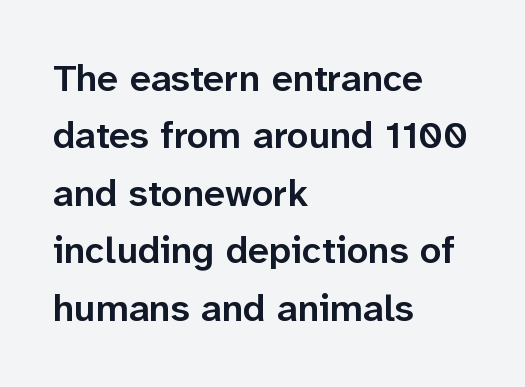
{"serif": "no", "italic": "no", "bold": "semi", "weight": "semibold", "width": "normal", "stroke_contrast": "low", "x_height": "medium", "monospaced": "no", "underline": "no", "align": "left", "line_spacing": "normal", "line_spacing_ratio": 1.51, "letter_spacing": "normal", "letter_spacing_em": 0.0, "glyph_px": 38}
